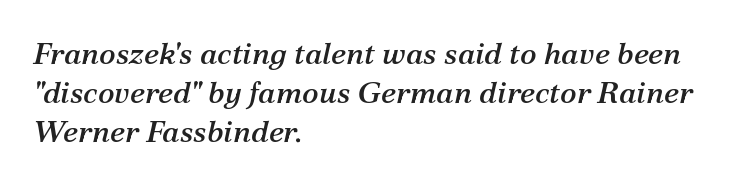
{"serif": "yes", "italic": "yes", "lean": "right", "slant_degrees": 12, "width": "normal", "stroke_contrast": "medium", "x_height": "medium", "monospaced": "no", "underline": "no", "align": "left", "line_spacing": "normal", "line_spacing_ratio": 1.26, "letter_spacing": "normal", "letter_spacing_em": 0.0, "glyph_px": 31}
